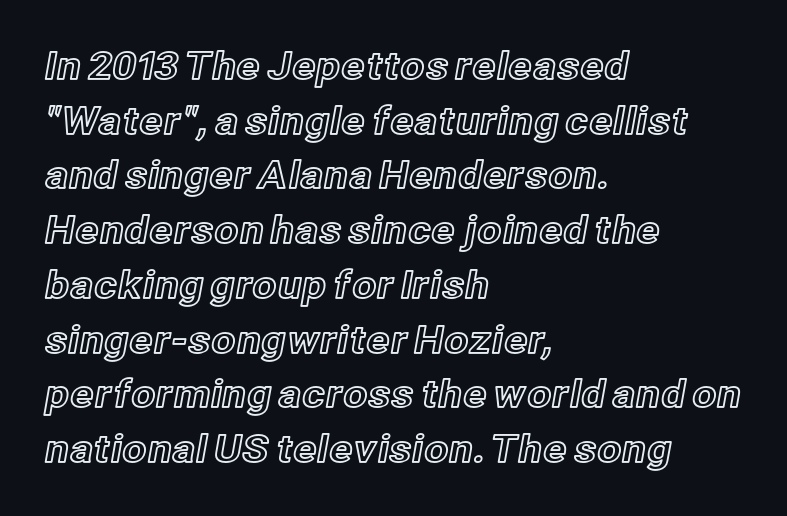
{"width": "normal", "x_height": "medium", "monospaced": "no", "underline": "no", "align": "left", "line_spacing": "normal", "line_spacing_ratio": 1.44, "letter_spacing": "normal", "letter_spacing_em": 0.0, "glyph_px": 38}
